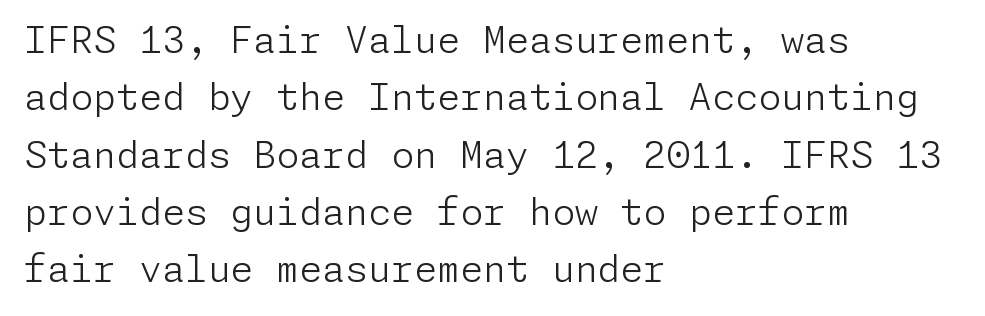
{"serif": "no", "italic": "no", "bold": "no", "weight": "light", "width": "normal", "stroke_contrast": "low", "x_height": "medium", "underline": "no", "align": "left", "line_spacing": "normal", "line_spacing_ratio": 1.55, "letter_spacing": "normal", "letter_spacing_em": 0.0, "glyph_px": 37}
